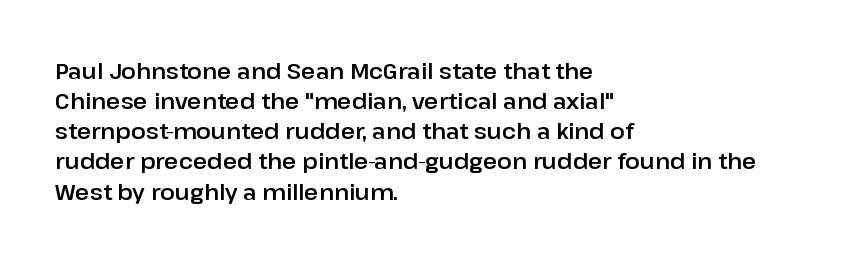
The lettering stays uniformly vertical, giving the passage a roman look. The text block is weighted toward the left margin, trailing off unevenly rightward. A typesetter would call this zero additional tracking. Evenly set lines give the paragraph a standard silhouette.
